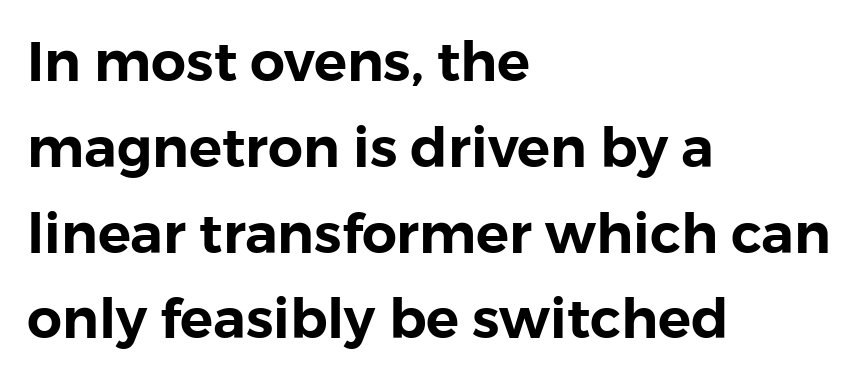
Q: Is the text italic (slanted)? A: No, it is upright.
Q: Is the typeface a serif or a sans-serif typeface? A: Sans-serif.
Q: Is the text underlined? A: No.
Q: How is the paragraph aligned? A: Left-aligned.
Q: Is the spacing between letters normal or unusually wide? A: Normal.
Q: Is the spacing between lines tight, normal or loose? A: Normal.
Q: Width (condensed, normal, or wide)? A: Normal.
Q: Stroke contrast? A: Low.
Q: x-height? A: Medium.
Q: Monospaced? A: No.
